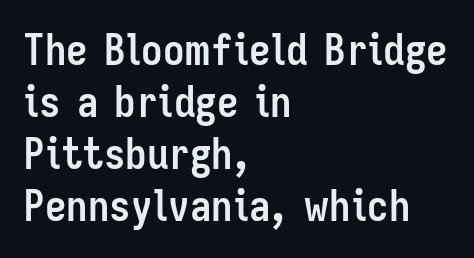
{"serif": "no", "italic": "no", "bold": "yes", "weight": "semibold", "width": "condensed", "stroke_contrast": "low", "x_height": "medium", "monospaced": "no", "underline": "no", "align": "left", "line_spacing_ratio": 1.21, "letter_spacing": "normal", "letter_spacing_em": 0.0, "glyph_px": 43}
